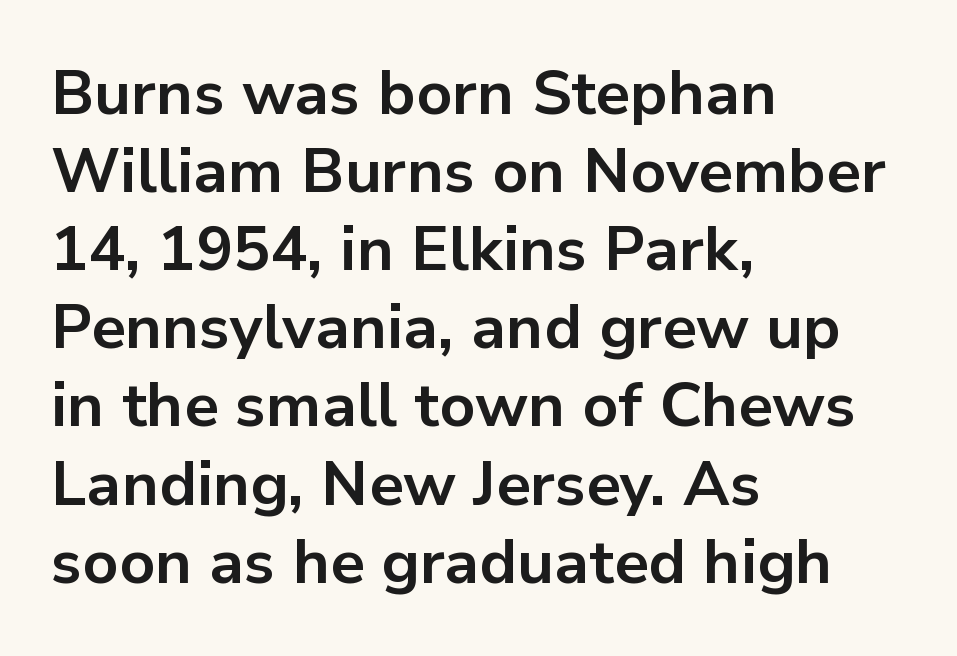
Q: Is the text bold? A: Yes.
Q: Is the text italic (slanted)? A: No, it is upright.
Q: Is the typeface a serif or a sans-serif typeface? A: Sans-serif.
Q: Is the text underlined? A: No.
Q: How is the paragraph aligned? A: Left-aligned.
Q: Is the spacing between letters normal or unusually wide? A: Normal.
Q: Is the spacing between lines tight, normal or loose? A: Normal.
Q: Width (condensed, normal, or wide)? A: Normal.
Q: Stroke contrast? A: Low.
Q: x-height? A: Medium.
Q: Monospaced? A: No.
